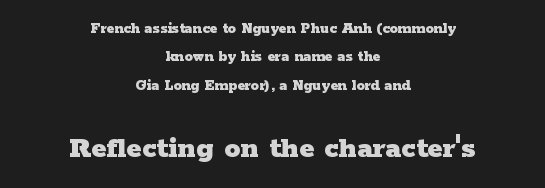
The image shows 32 px heavy, wide serif type, upright; set centered, line spacing 1.78x, normal letter spacing, not underlined; the second (bottom) block is 2.0x larger; low stroke contrast and a medium x-height.
